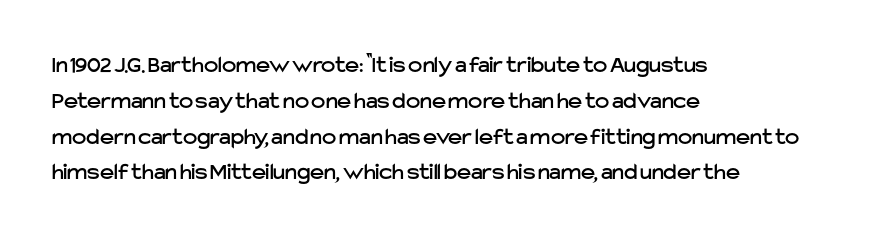
The image shows 24 px text type, upright; set left-aligned, normal line spacing (1.49x), normal letter spacing, not underlined.
